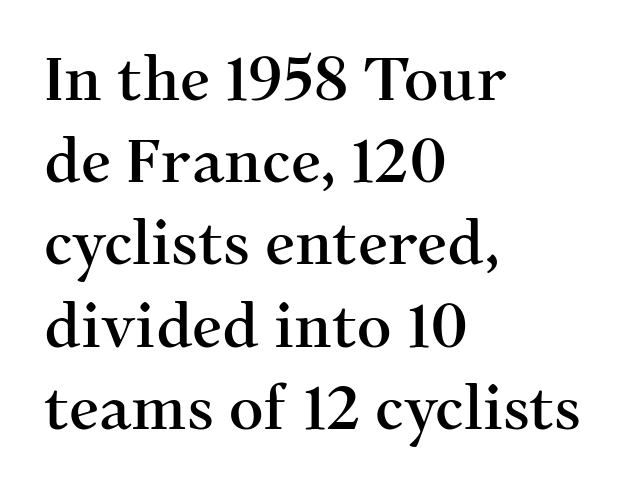
The image shows 60 px serif type, upright; set left-aligned, normal line spacing (1.37x), normal letter spacing, not underlined; medium stroke contrast and a medium x-height.
